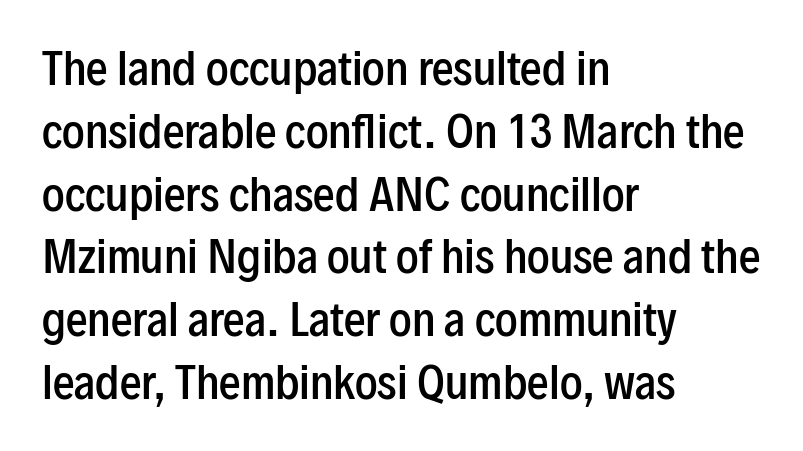
Q: Is the text bold? A: Semi-bold.
Q: Is the text italic (slanted)? A: No, it is upright.
Q: Is the typeface a serif or a sans-serif typeface? A: Sans-serif.
Q: Is the text underlined? A: No.
Q: How is the paragraph aligned? A: Left-aligned.
Q: Is the spacing between letters normal or unusually wide? A: Normal.
Q: Is the spacing between lines tight, normal or loose? A: Normal.
Q: Width (condensed, normal, or wide)? A: Condensed.
Q: Stroke contrast? A: Low.
Q: x-height? A: Medium.
Q: Monospaced? A: No.
